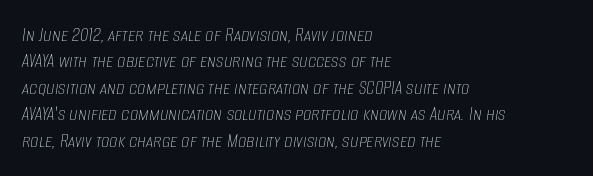
The image shows 21 px text type, italic (leaning right); set left-aligned, normal line spacing (1.26x), normal letter spacing, not underlined.
